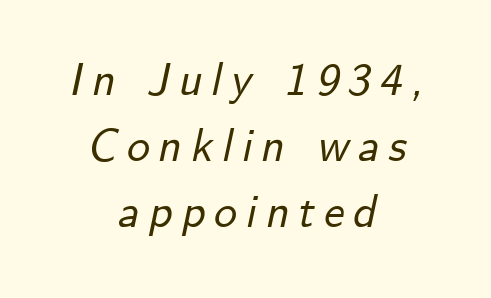
{"italic": "yes", "lean": "right", "slant_degrees": 12, "width": "normal", "stroke_contrast": "low", "x_height": "small", "monospaced": "no", "underline": "no", "align": "center", "line_spacing": "normal", "line_spacing_ratio": 1.43, "glyph_px": 46}
